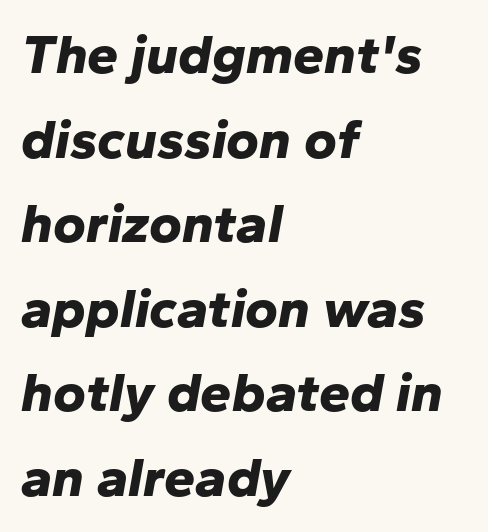
The image shows 56 px bold type, italic (leaning right); set left-aligned, normal line spacing (1.51x), normal letter spacing, not underlined; low stroke contrast and a medium x-height.
